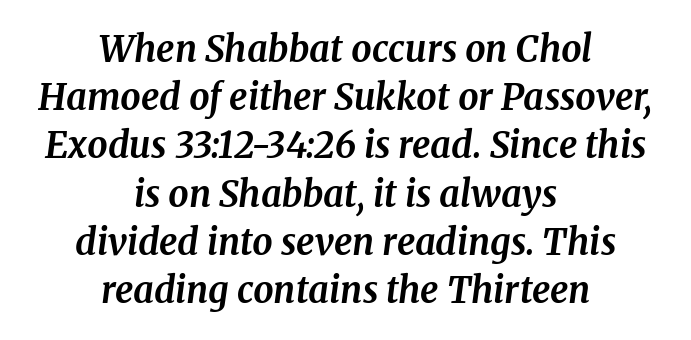
{"serif": "yes", "italic": "yes", "lean": "right", "slant_degrees": 8, "bold": "yes", "weight": "bold", "width": "normal", "stroke_contrast": "medium", "x_height": "medium", "monospaced": "no", "underline": "no", "align": "center", "line_spacing": "normal", "line_spacing_ratio": 1.34, "letter_spacing": "normal", "letter_spacing_em": 0.0, "glyph_px": 36}
